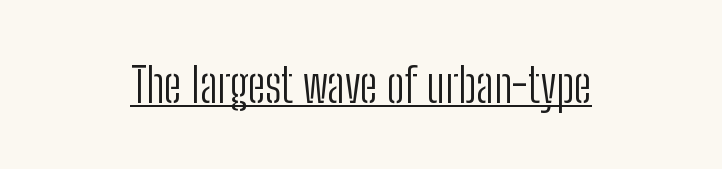
{"serif": "no", "italic": "no", "bold": "no", "weight": "light", "width": "condensed", "stroke_contrast": "low", "x_height": "medium", "monospaced": "no", "underline": "yes", "letter_spacing": "normal", "letter_spacing_em": 0.0, "glyph_px": 48}
